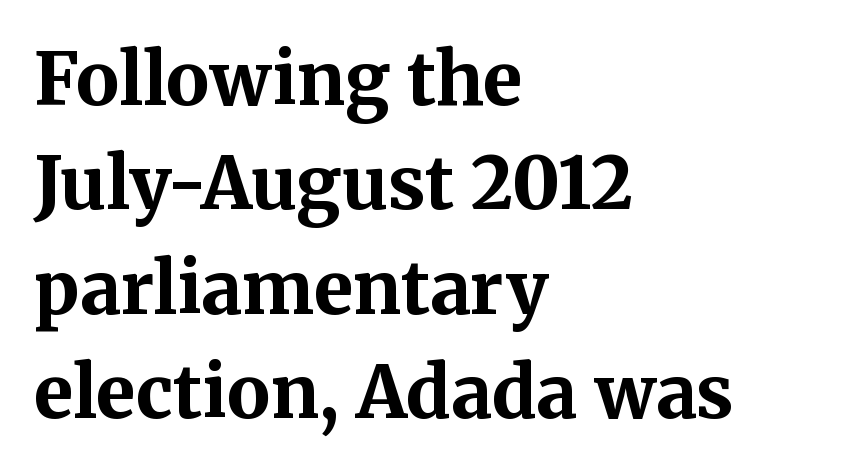
Q: Is the text bold? A: Yes.
Q: Is the text italic (slanted)? A: No, it is upright.
Q: Is the typeface a serif or a sans-serif typeface? A: Serif.
Q: Is the text underlined? A: No.
Q: How is the paragraph aligned? A: Left-aligned.
Q: Is the spacing between letters normal or unusually wide? A: Normal.
Q: Is the spacing between lines tight, normal or loose? A: Normal.
Q: Width (condensed, normal, or wide)? A: Normal.
Q: Stroke contrast? A: Medium.
Q: x-height? A: Medium.
Q: Monospaced? A: No.
